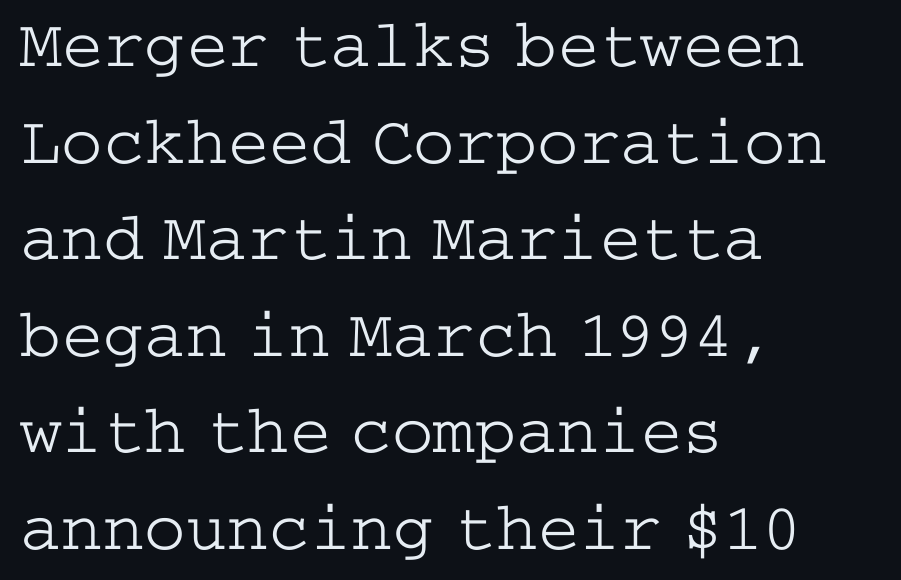
{"serif": "yes", "italic": "no", "bold": "no", "weight": "light", "width": "wide", "stroke_contrast": "low", "x_height": "medium", "underline": "no", "align": "left", "line_spacing": "normal", "line_spacing_ratio": 1.4, "letter_spacing": "normal", "letter_spacing_em": 0.0, "glyph_px": 69}
